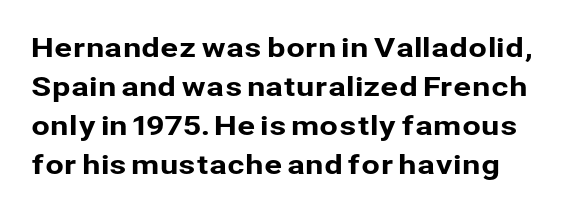
The image shows 27 px text type, upright; set normal line spacing (1.44x), normal letter spacing, not underlined.
